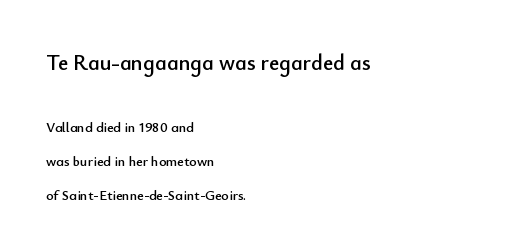
Short note: letters normally spaced. Check under the words: just untouched page. These lines stack with their left ends in a neat column. Compared with typical paragraphs, the rows here are farther apart.
